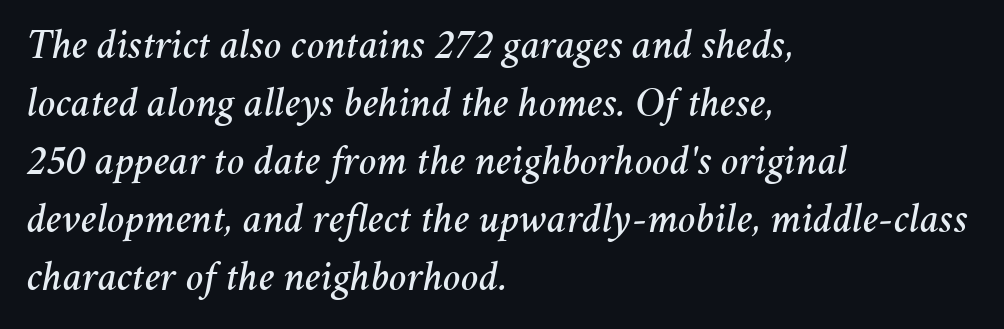
{"italic": "yes", "lean": "right", "slant_degrees": 11, "width": "normal", "stroke_contrast": "medium", "x_height": "medium", "monospaced": "no", "underline": "no", "align": "left", "line_spacing": "normal", "line_spacing_ratio": 1.38, "letter_spacing": "normal", "letter_spacing_em": 0.0, "glyph_px": 42}
